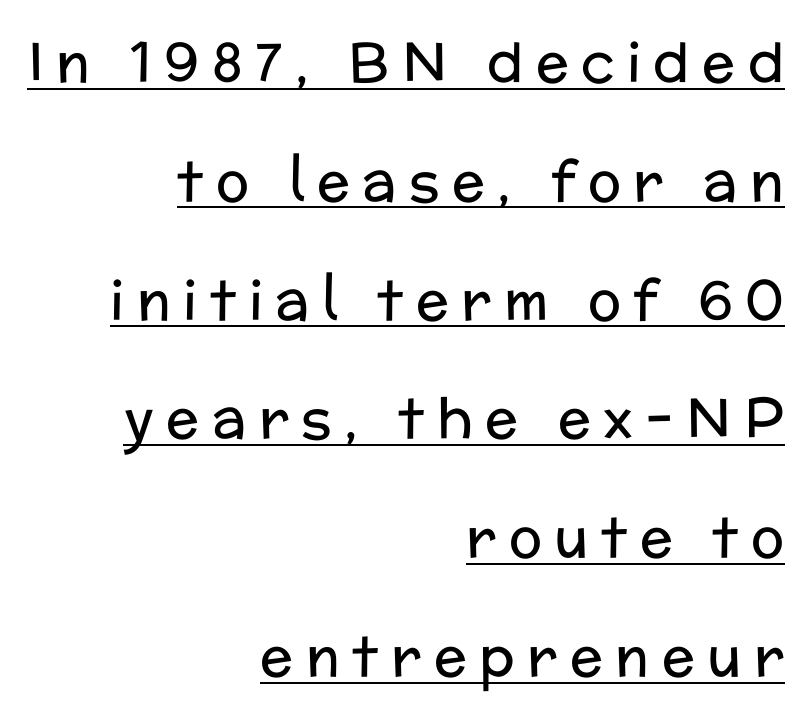
The image shows 55 px regular-weight sans-serif type, upright; set right-aligned, loose line spacing (2.16x), unusually wide letter spacing (+0.23 em), underlined; low stroke contrast and a medium x-height.
